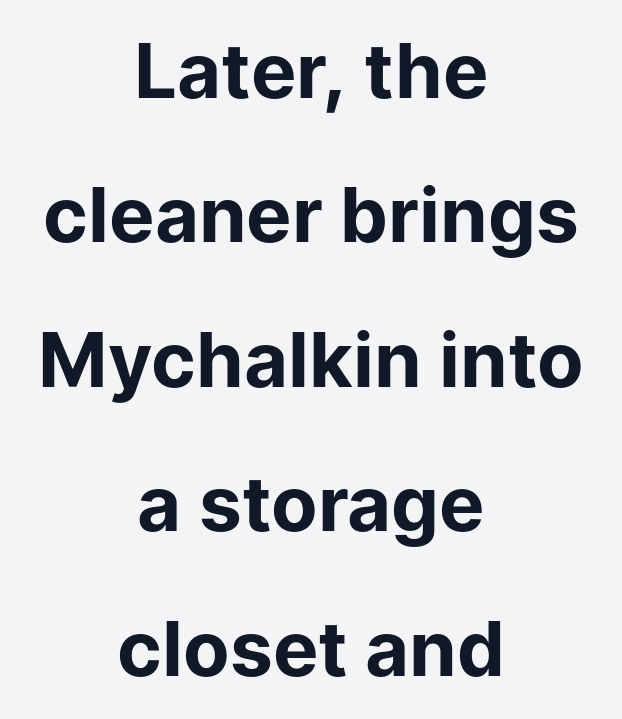
Q: Is the text bold? A: Yes.
Q: Is the text italic (slanted)? A: No, it is upright.
Q: Is the typeface a serif or a sans-serif typeface? A: Sans-serif.
Q: Is the text underlined? A: No.
Q: How is the paragraph aligned? A: Centered.
Q: Is the spacing between letters normal or unusually wide? A: Normal.
Q: Is the spacing between lines tight, normal or loose? A: Loose.
Q: Width (condensed, normal, or wide)? A: Normal.
Q: Stroke contrast? A: Low.
Q: x-height? A: Medium.
Q: Monospaced? A: No.
